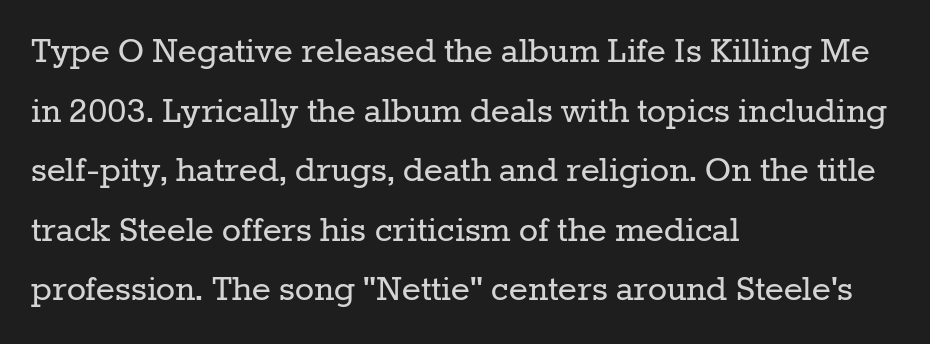
The image shows 40 px regular-weight serif type, upright; set left-aligned, normal line spacing (1.49x), normal letter spacing, not underlined; low stroke contrast and a medium x-height.
